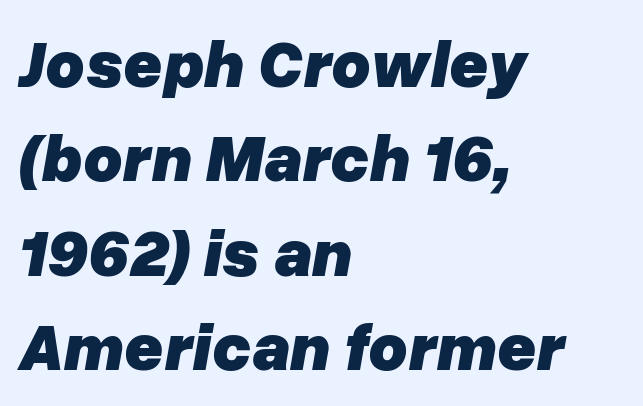
Q: Is the text bold? A: Yes.
Q: Is the text italic (slanted)? A: Yes, it leans right by about 10 degrees.
Q: Is the text underlined? A: No.
Q: How is the paragraph aligned? A: Left-aligned.
Q: Is the spacing between letters normal or unusually wide? A: Normal.
Q: Is the spacing between lines tight, normal or loose? A: Normal.
Q: Width (condensed, normal, or wide)? A: Normal.
Q: Stroke contrast? A: Low.
Q: x-height? A: Medium.
Q: Monospaced? A: No.
